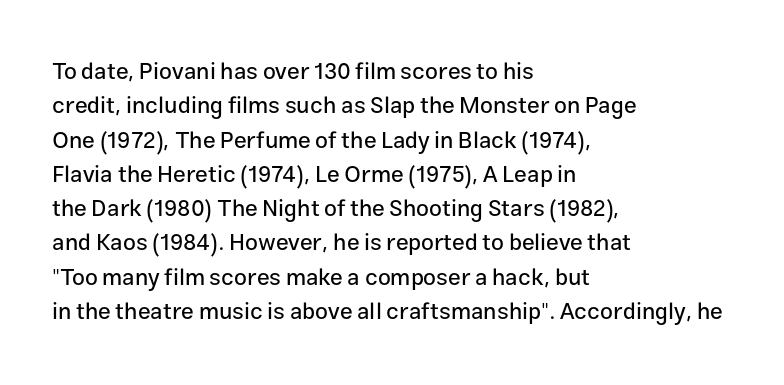
The image shows 23 px text type, upright; set left-aligned, normal line spacing (1.49x), normal letter spacing, not underlined.
